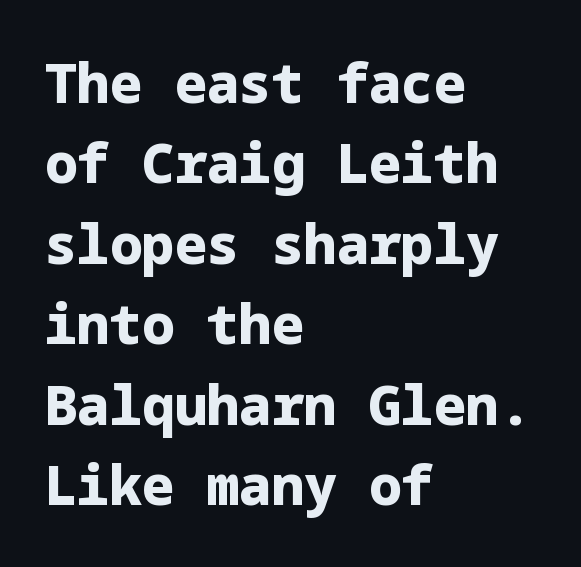
Check the space under the baseline: it is left empty. Compared with an ordinary text face, these strokes are far heavier — a full bold. The rendering keeps characters at their native spacing. Each letter's strokes conclude bluntly, with no projecting serifs.
